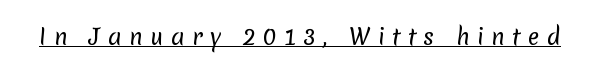
Glance below the letters and you will spot a drawn line. Stems here are at most as thick as an everyday book face. Here the glyphs are tracked loosely, breaking word shapes into spaced letters.
